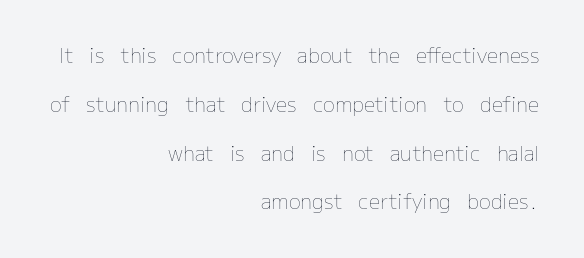
Q: Is the text bold? A: No.
Q: Is the text italic (slanted)? A: No, it is upright.
Q: Is the text underlined? A: No.
Q: How is the paragraph aligned? A: Right-aligned.
Q: Is the spacing between letters normal or unusually wide? A: Normal.
Q: Is the spacing between lines tight, normal or loose? A: Loose.
